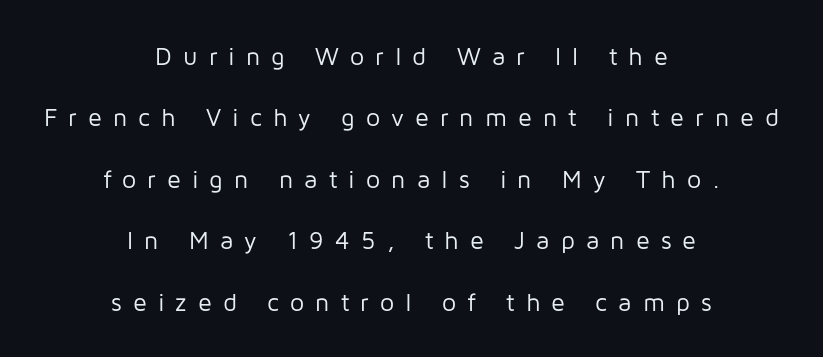
The image shows 25 px text type, upright; set centered, loose line spacing (2.46x), unusually wide letter spacing (+0.44 em), not underlined.
